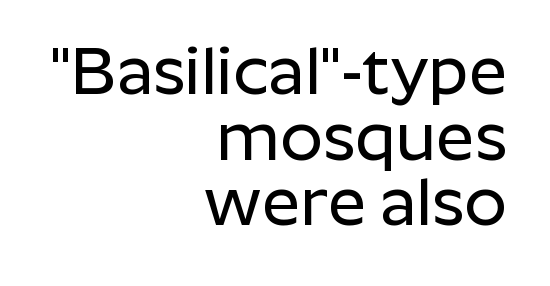
In terms of leading, this rendering errs on the cramped side. Quick note: not italic, upright. The face used here is proportionally spaced, like ordinary book or web type. The font family rendered here belongs to the sans-serif group. The space beneath each line is pristine and unruled.
